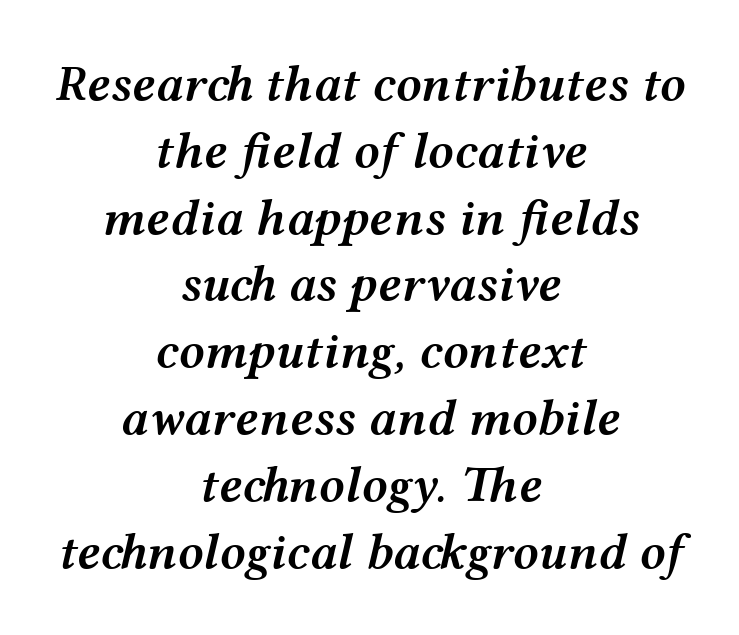
The image shows 51 px semibold, wide type, italic (leaning right); set centered, normal line spacing (1.31x), normal letter spacing, not underlined; medium stroke contrast and a medium x-height.
